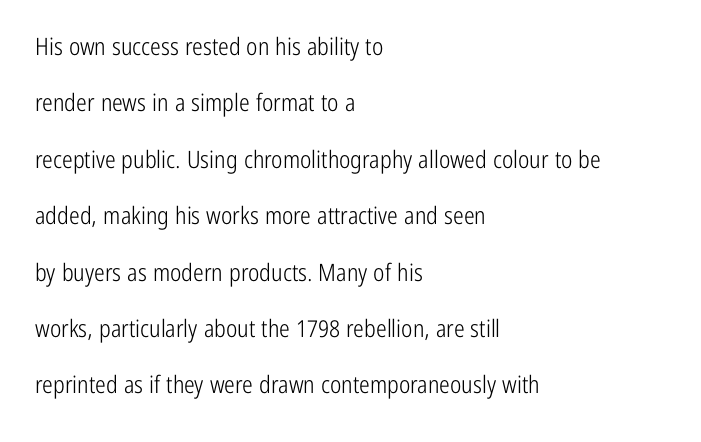
Layout note: lines flush left. This sample uses plain, unmodified letter spacing. The face looks like a standard text weight, possibly lighter. Notice the wide empty band between every row — that's loose leading. Upright lettering throughout. Glance below the letters and you will spot only blank space.
